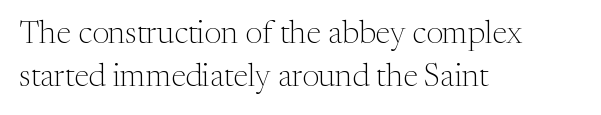
Q: Is the text bold? A: No.
Q: Is the text italic (slanted)? A: No, it is upright.
Q: Is the typeface a serif or a sans-serif typeface? A: Serif.
Q: Is the text underlined? A: No.
Q: How is the paragraph aligned? A: Left-aligned.
Q: Is the spacing between letters normal or unusually wide? A: Normal.
Q: Is the spacing between lines tight, normal or loose? A: Normal.
Q: Width (condensed, normal, or wide)? A: Normal.
Q: Stroke contrast? A: Medium.
Q: x-height? A: Medium.
Q: Monospaced? A: No.
